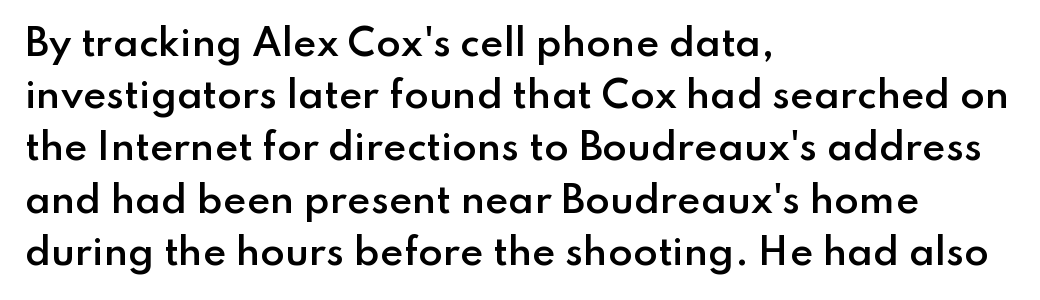
Q: Is the text bold? A: Semi-bold.
Q: Is the text italic (slanted)? A: No, it is upright.
Q: Is the typeface a serif or a sans-serif typeface? A: Sans-serif.
Q: Is the text underlined? A: No.
Q: How is the paragraph aligned? A: Left-aligned.
Q: Is the spacing between letters normal or unusually wide? A: Normal.
Q: Is the spacing between lines tight, normal or loose? A: Normal.
Q: Width (condensed, normal, or wide)? A: Normal.
Q: Stroke contrast? A: Low.
Q: x-height? A: Small.
Q: Monospaced? A: No.
